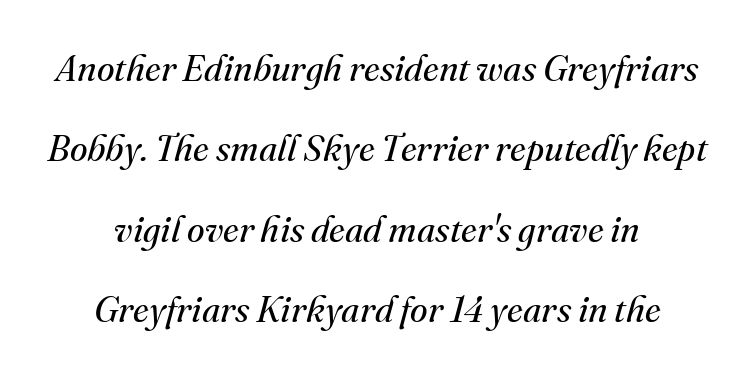
{"serif": "yes", "italic": "yes", "lean": "right", "slant_degrees": 16, "bold": "no", "weight": "regular", "width": "normal", "stroke_contrast": "medium", "x_height": "small", "monospaced": "no", "underline": "no", "align": "center", "line_spacing": "loose", "line_spacing_ratio": 2.23, "letter_spacing": "normal", "letter_spacing_em": 0.0, "glyph_px": 36}
